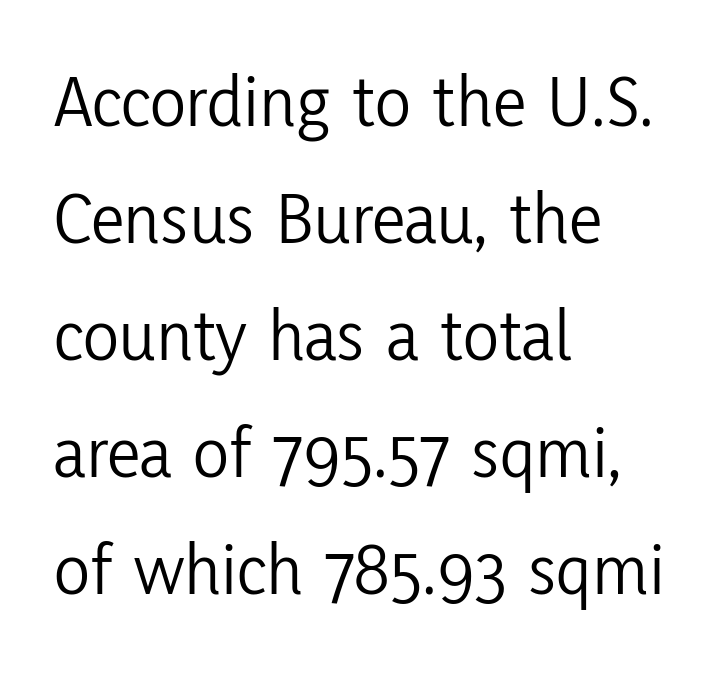
The image shows 75 px light, condensed sans-serif type, upright; set left-aligned, normal line spacing (1.56x), normal letter spacing, not underlined; low stroke contrast and a medium x-height.
